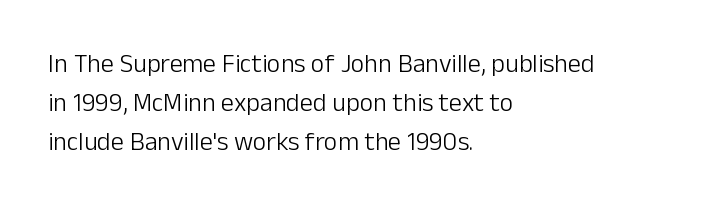
Q: Is the text bold? A: No.
Q: Is the text italic (slanted)? A: No, it is upright.
Q: Is the text underlined? A: No.
Q: How is the paragraph aligned? A: Left-aligned.
Q: Is the spacing between letters normal or unusually wide? A: Normal.
Q: Is the spacing between lines tight, normal or loose? A: Normal.
